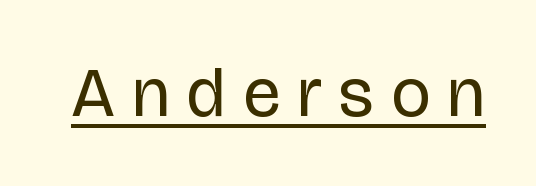
{"serif": "no", "italic": "no", "bold": "no", "weight": "regular", "width": "normal", "stroke_contrast": "low", "x_height": "large", "monospaced": "no", "underline": "yes", "letter_spacing": "wide", "letter_spacing_em": 0.25, "glyph_px": 69}
